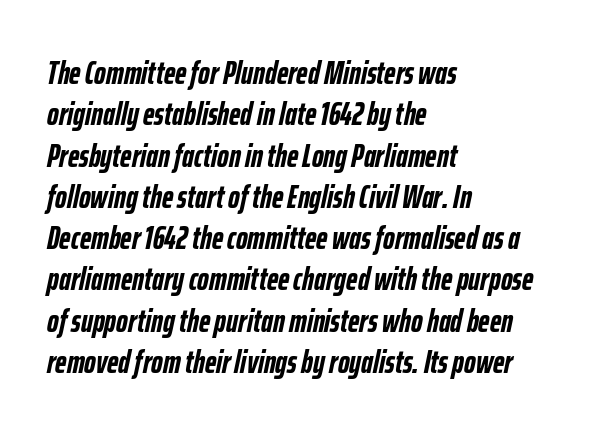
{"italic": "yes", "lean": "right", "slant_degrees": 12, "bold": "yes", "weight": "semibold", "width": "condensed", "stroke_contrast": "low", "x_height": "medium", "monospaced": "no", "underline": "no", "align": "left", "line_spacing": "normal", "line_spacing_ratio": 1.29, "letter_spacing": "normal", "letter_spacing_em": 0.0, "glyph_px": 32}
